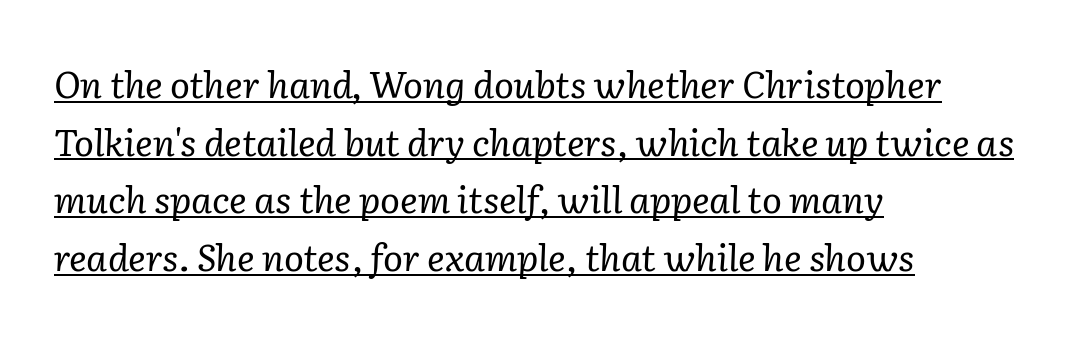
Spacing verdict: proportional, widths tailored to each character. Designer's note — italics engaged. Characters follow at the spacing the type designer built in. What's the leading like? Ordinary, nothing unusual. Unbolded letterforms with no extra heft. Each letter's strokes conclude with small projecting serifs.
